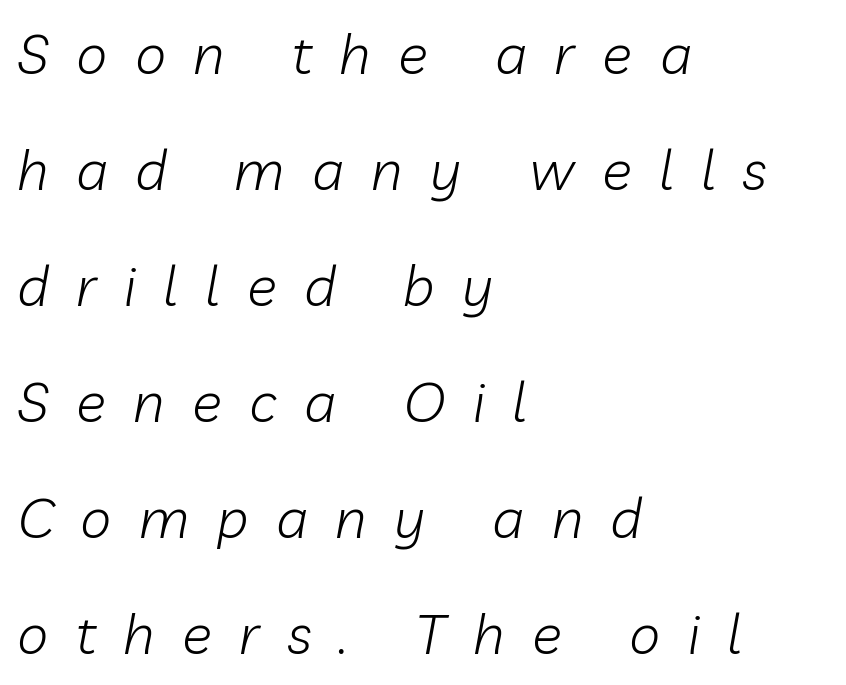
Leading is clearly above the norm, producing a sparse column. The cut favours lightness, reaching ordinary text weight at its darkest. Character widths vary here, with narrow letters taking less room than wide ones. The face used here is rendered with a markedly widened letterfit. The rendering applies a slant to the glyphs. A classic flush-left, rag-right setting is used for this passage.
